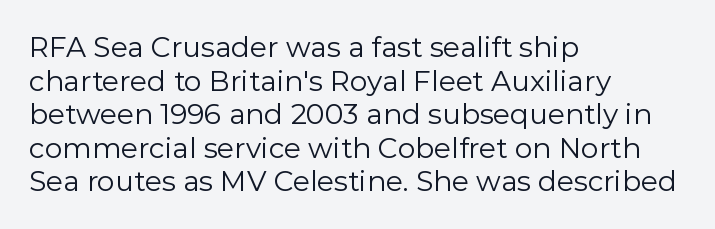
Each stroke keeps to a modest, everyday thickness or less. Plain, unruled lines of type. Which margin do the lines hug? The left one — the right edge is uneven. The letters advance in unequal steps, a hallmark of proportional type. Are there feet on the stems? There aren't — it's a sans. Standard letterfit; no display-style spreading of the glyphs.
